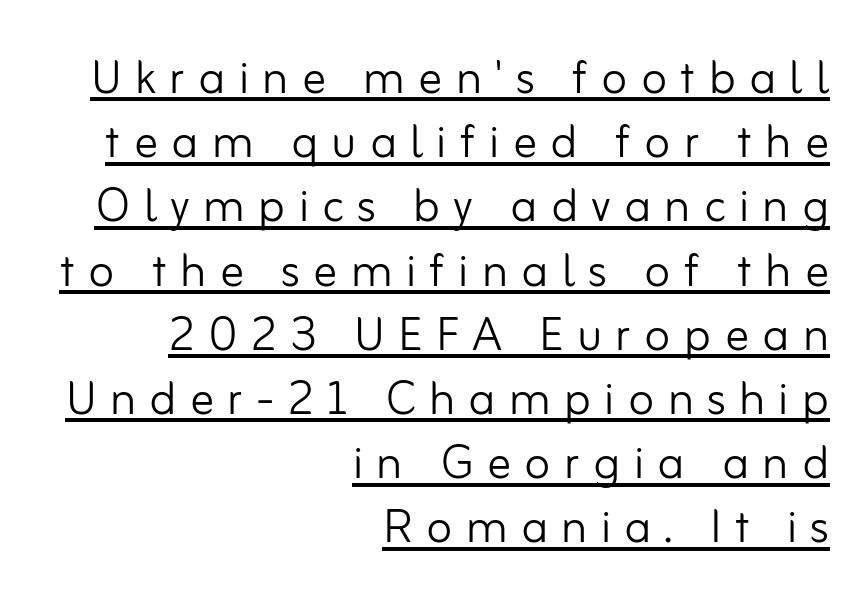
Q: Is the text bold? A: No.
Q: Is the text italic (slanted)? A: No, it is upright.
Q: Is the typeface a serif or a sans-serif typeface? A: Sans-serif.
Q: Is the text underlined? A: Yes.
Q: How is the paragraph aligned? A: Right-aligned.
Q: Is the spacing between letters normal or unusually wide? A: Unusually wide.
Q: Is the spacing between lines tight, normal or loose? A: Tight.
Q: Width (condensed, normal, or wide)? A: Normal.
Q: Stroke contrast? A: Low.
Q: x-height? A: Small.
Q: Monospaced? A: No.
